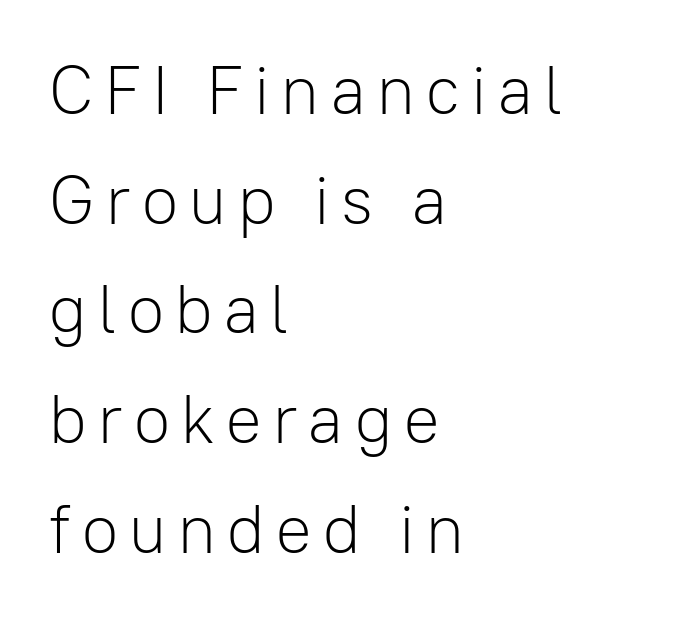
The letters advance in unequal steps, a hallmark of proportional type. Letterform terminals end flat and unadorned throughout the passage. Think standard paragraph weight, or any step lighter than that. Characters remain perfectly vertical along every line.
